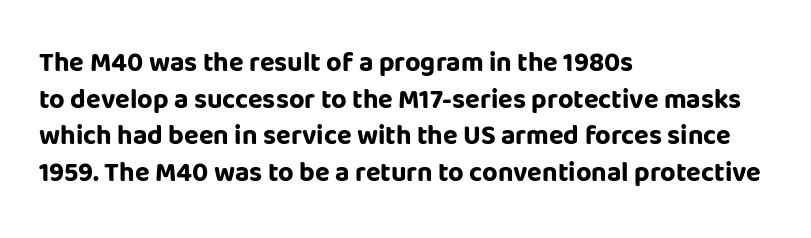
Casual observation: everything's shoved over to the left. Look at the tracking — it's just the regular setting, nothing added. The rendering uses a moderate line-height, typical for paragraphs. Decoration check: the copy has no underline. The face used here has the dense, thick strokes of a bold. The typography opts for an upright posture over an oblique one.
